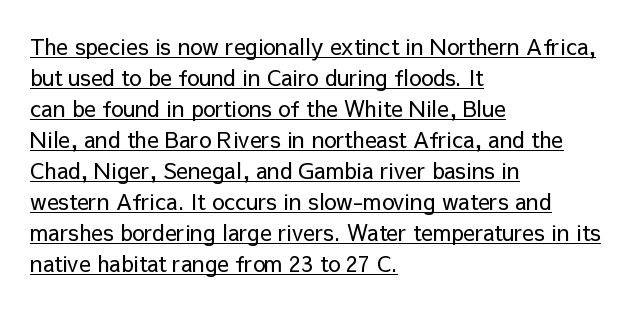
You can see a thin bar hugging the bottom of the glyphs. Interline gaps are of average width in this sample. Leftover space on each line is placed entirely after the last word. This is not heavy type; no bold has been used. In terms of posture, this sample is upright.
